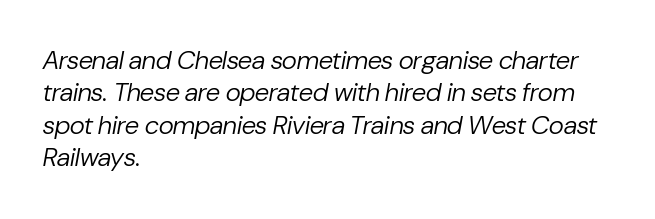
{"italic": "yes", "lean": "right", "slant_degrees": 10, "bold": "no", "underline": "no", "align": "left", "line_spacing": "normal", "line_spacing_ratio": 1.25, "letter_spacing": "normal", "letter_spacing_em": 0.0, "glyph_px": 26}
